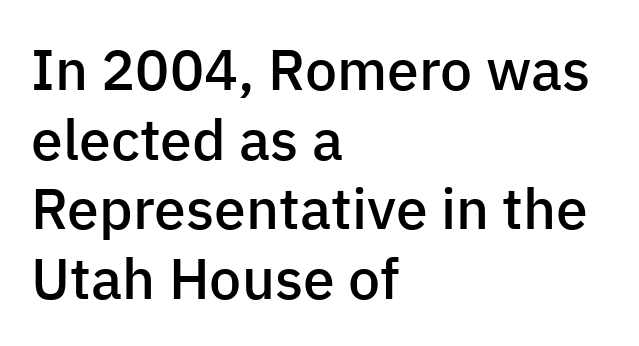
Q: Is the text bold? A: Semi-bold.
Q: Is the text italic (slanted)? A: No, it is upright.
Q: Is the typeface a serif or a sans-serif typeface? A: Sans-serif.
Q: Is the text underlined? A: No.
Q: How is the paragraph aligned? A: Left-aligned.
Q: Is the spacing between letters normal or unusually wide? A: Normal.
Q: Width (condensed, normal, or wide)? A: Normal.
Q: Stroke contrast? A: Low.
Q: x-height? A: Medium.
Q: Monospaced? A: No.
